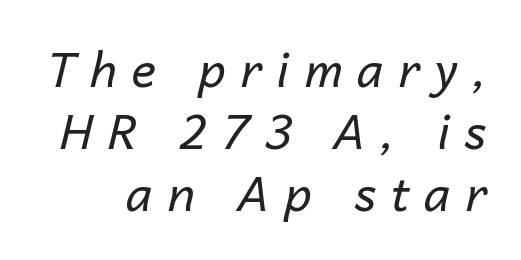
{"italic": "yes", "lean": "right", "slant_degrees": 14, "bold": "no", "weight": "regular", "width": "normal", "stroke_contrast": "low", "x_height": "medium", "monospaced": "no", "underline": "no", "line_spacing": "normal", "line_spacing_ratio": 1.32, "letter_spacing": "wide", "letter_spacing_em": 0.32, "glyph_px": 47}
